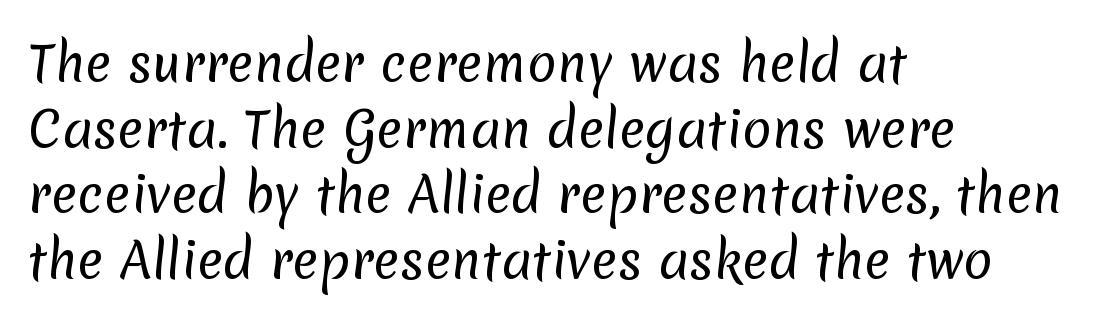
The image shows 49 px regular-weight sans-serif type; set left-aligned, normal line spacing (1.34x), normal letter spacing, not underlined; low stroke contrast and a medium x-height.
